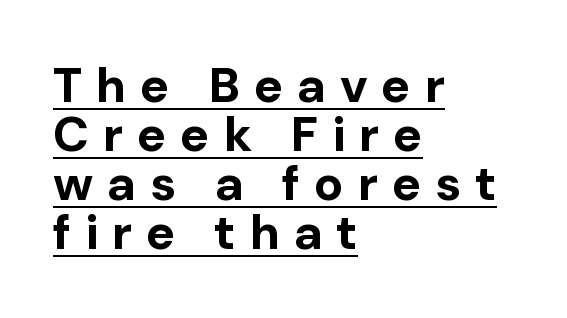
Q: Is the text bold? A: Yes.
Q: Is the text italic (slanted)? A: No, it is upright.
Q: Is the typeface a serif or a sans-serif typeface? A: Sans-serif.
Q: Is the text underlined? A: Yes.
Q: How is the paragraph aligned? A: Left-aligned.
Q: Is the spacing between letters normal or unusually wide? A: Unusually wide.
Q: Is the spacing between lines tight, normal or loose? A: Tight.
Q: Width (condensed, normal, or wide)? A: Normal.
Q: Stroke contrast? A: Low.
Q: x-height? A: Medium.
Q: Monospaced? A: No.
